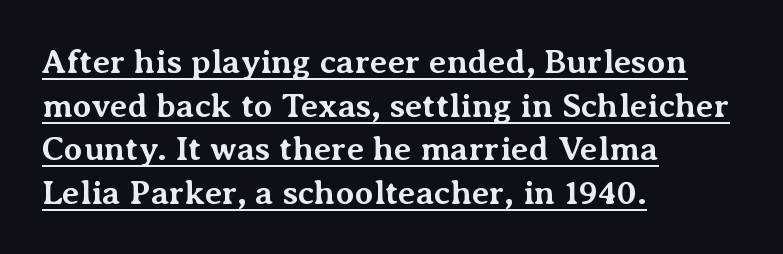
The typesetting leans heavy: a genuine bold. Alignment: flush left. These lines are composed in type with serifs. You could not count columns in this text — the font is proportionally spaced. How are the letters spaced? Ordinarily, with no added tracking.
